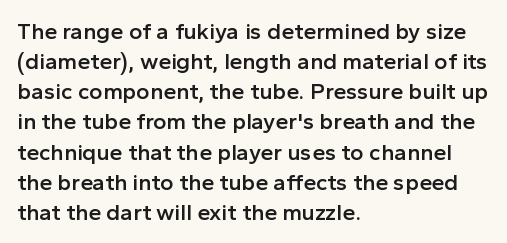
How are the letters spaced? Ordinarily, with no added tracking. Ordinary non-slanted type is in use. Notice the strokes are somewhat thickened but not fully heavy: this is a semibold. Descenders are the only things crossing below the line.
